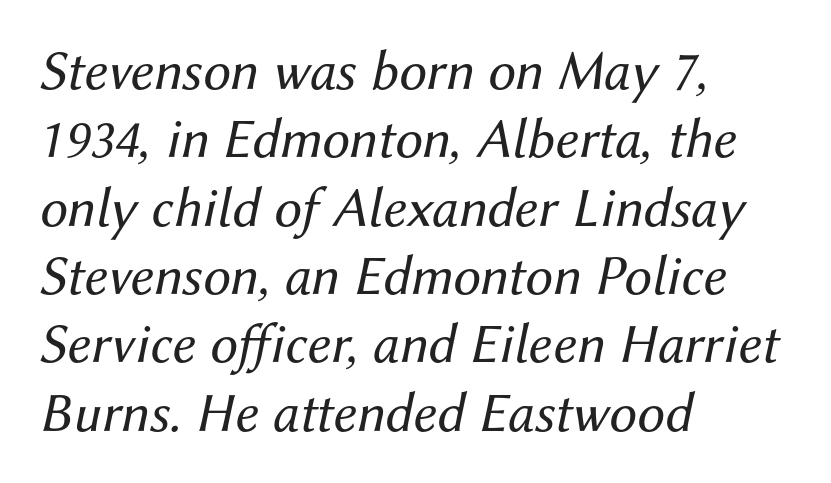
Q: Is the text bold? A: No.
Q: Is the text italic (slanted)? A: Yes, it leans right by about 12 degrees.
Q: Is the text underlined? A: No.
Q: How is the paragraph aligned? A: Left-aligned.
Q: Is the spacing between letters normal or unusually wide? A: Normal.
Q: Width (condensed, normal, or wide)? A: Normal.
Q: Stroke contrast? A: Medium.
Q: x-height? A: Medium.
Q: Monospaced? A: No.
